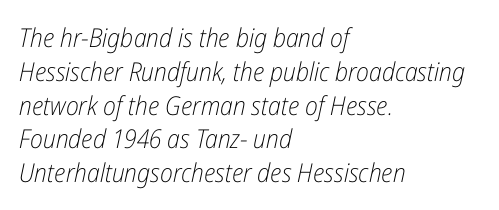
{"italic": "yes", "lean": "right", "slant_degrees": 12, "bold": "no", "underline": "no", "align": "left", "line_spacing": "normal", "line_spacing_ratio": 1.3, "letter_spacing": "normal", "letter_spacing_em": 0.0, "glyph_px": 26}
